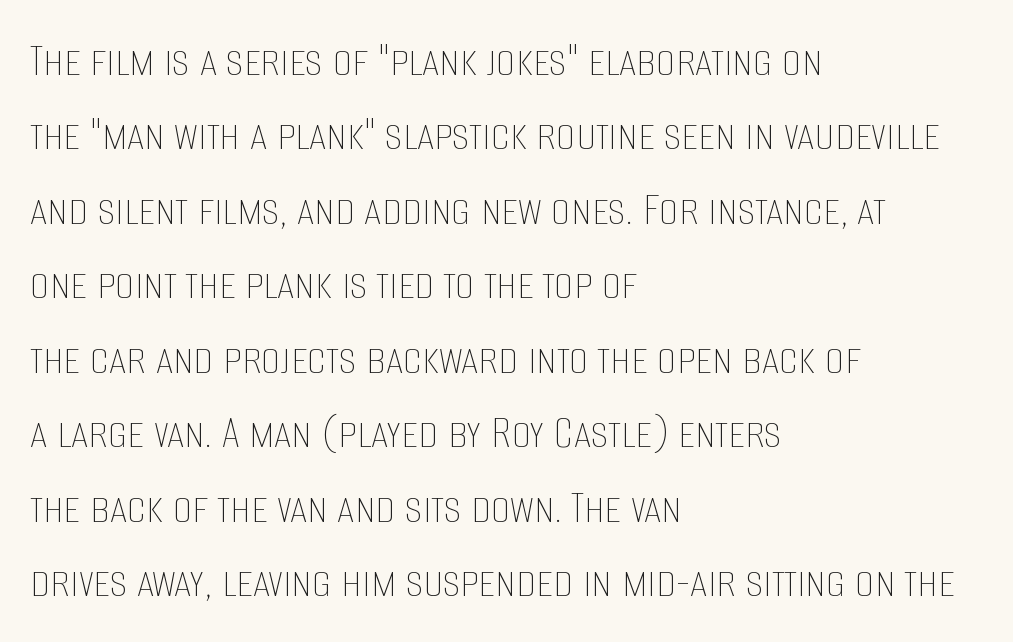
{"italic": "no", "bold": "no", "weight": "thin", "width": "condensed", "stroke_contrast": "low", "x_height": "large", "monospaced": "no", "underline": "no", "align": "left", "line_spacing": "normal", "line_spacing_ratio": 1.52, "letter_spacing": "normal", "letter_spacing_em": 0.0, "glyph_px": 49}
